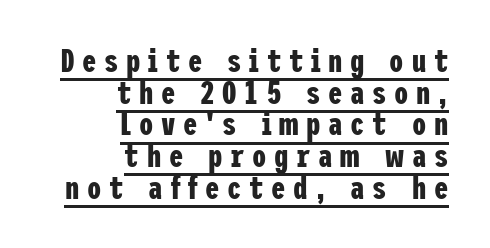
Regarding leading, the lines here are crowded together. The letters are spread apart with noticeably loose tracking. Somebody hit Ctrl+U on this one — the words are underlined. Tall strokes in this sample are plumb rather than angled. Note: no serifs on the glyphs.
